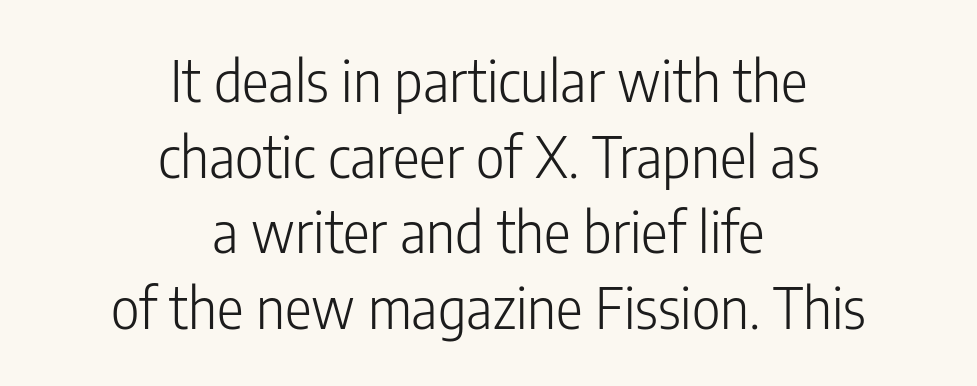
Rule under the text: the space is simply empty. You can tell it's not italic because the verticals are truly vertical. Stroke thickness stays within the range of a standard reading face or lighter. Is the letter spacing exaggerated? No — it looks like the ordinary default. The vertical gap from one line to the next is medium.
